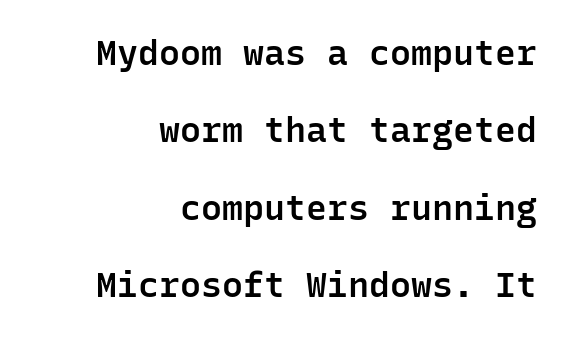
Q: Is the text bold? A: Semi-bold.
Q: Is the text italic (slanted)? A: No, it is upright.
Q: Is the typeface a serif or a sans-serif typeface? A: Sans-serif.
Q: Is the text underlined? A: No.
Q: How is the paragraph aligned? A: Right-aligned.
Q: Is the spacing between letters normal or unusually wide? A: Normal.
Q: Is the spacing between lines tight, normal or loose? A: Loose.
Q: Width (condensed, normal, or wide)? A: Normal.
Q: Stroke contrast? A: Low.
Q: x-height? A: Medium.
Q: Monospaced? A: Yes.
